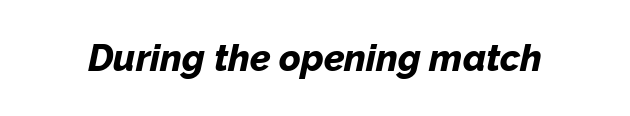
Tall strokes in this sample are angled rather than plumb. Type without underlining. The rendering uses natural spacing where letterforms have individual widths. Spacing between characters is what you'd get straight out of the box. On the weight axis this lands at bold, roughly 700.
